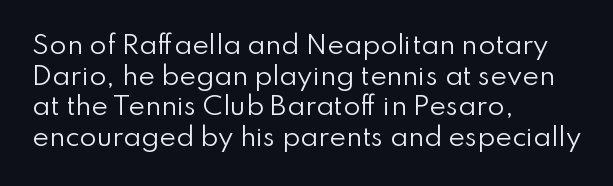
The letters look calm and open, with moderate or lighter stems. Descenders are the only things crossing below the line. Left-aligned paragraph, ragged on the right. Short note: letters normally spaced.
